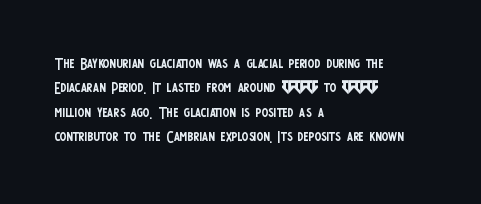
{"italic": "no", "bold": "no", "underline": "no", "align": "left", "line_spacing_ratio": 1.22, "letter_spacing": "normal", "letter_spacing_em": 0.0, "glyph_px": 20}
